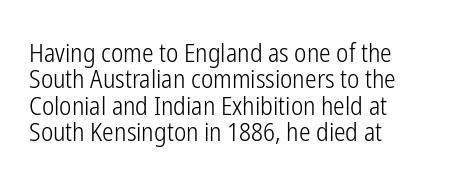
Q: Is the text bold? A: No.
Q: Is the text italic (slanted)? A: No, it is upright.
Q: Is the text underlined? A: No.
Q: How is the paragraph aligned? A: Left-aligned.
Q: Is the spacing between letters normal or unusually wide? A: Normal.
Q: Is the spacing between lines tight, normal or loose? A: Tight.
